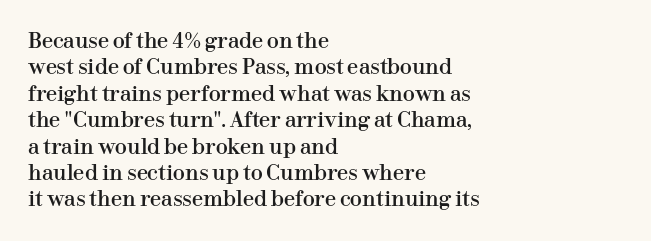
Default kerning and tracking; the words read as compact shapes. Evenly set lines give the paragraph a standard silhouette. In CSS terms this would be text-align: left. A bare baseline throughout the passage. Every character sits straight up, as roman type does.
